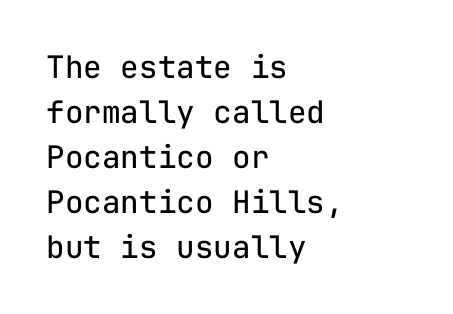
The image shows 31 px regular-weight sans-serif type, upright, monospaced; set left-aligned, normal line spacing (1.45x), normal letter spacing, not underlined; low stroke contrast and a medium x-height.
